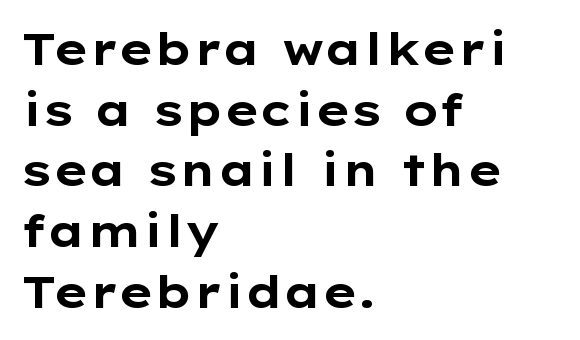
{"serif": "no", "italic": "no", "bold": "yes", "weight": "bold", "width": "wide", "stroke_contrast": "low", "x_height": "medium", "monospaced": "no", "underline": "no", "align": "left", "line_spacing": "normal", "line_spacing_ratio": 1.38, "letter_spacing": "normal", "letter_spacing_em": 0.0, "glyph_px": 44}
